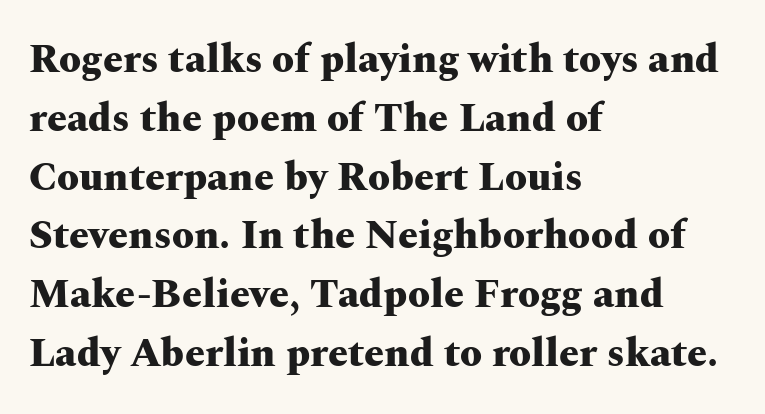
The image shows 40 px heavy, wide serif type, upright; set left-aligned, normal line spacing (1.47x), normal letter spacing, not underlined; medium stroke contrast and a medium x-height.
